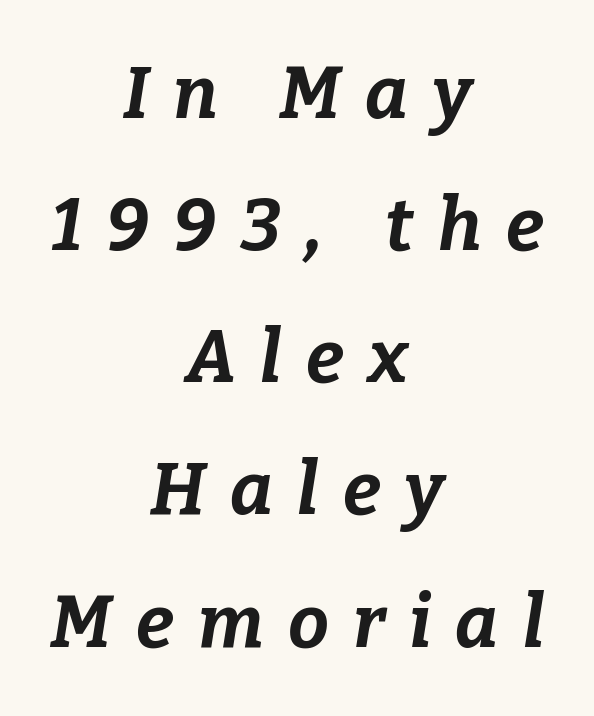
{"italic": "yes", "lean": "right", "slant_degrees": 9, "bold": "yes", "weight": "bold", "width": "normal", "stroke_contrast": "low", "x_height": "medium", "monospaced": "no", "underline": "no", "align": "center", "line_spacing_ratio": 1.81, "letter_spacing": "wide", "letter_spacing_em": 0.33, "glyph_px": 73}
